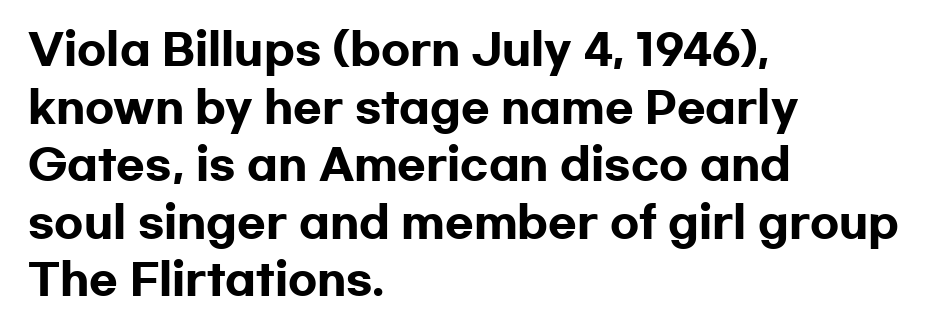
{"serif": "no", "italic": "no", "bold": "yes", "weight": "heavy", "width": "wide", "stroke_contrast": "low", "x_height": "medium", "monospaced": "no", "underline": "no", "align": "left", "line_spacing": "normal", "line_spacing_ratio": 1.37, "letter_spacing": "normal", "letter_spacing_em": 0.0, "glyph_px": 42}
